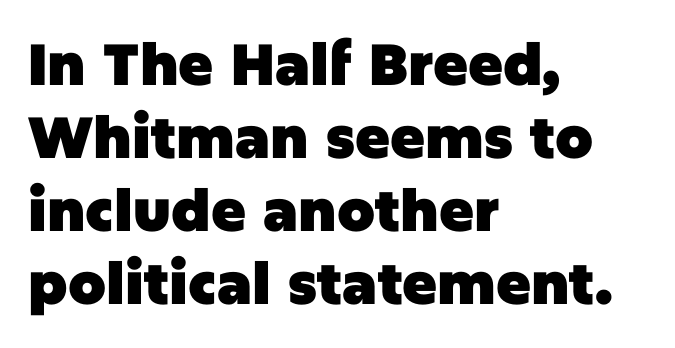
The image shows 58 px heavy sans-serif type, upright; set left-aligned, normal line spacing (1.26x), normal letter spacing, not underlined; low stroke contrast and a large x-height.
